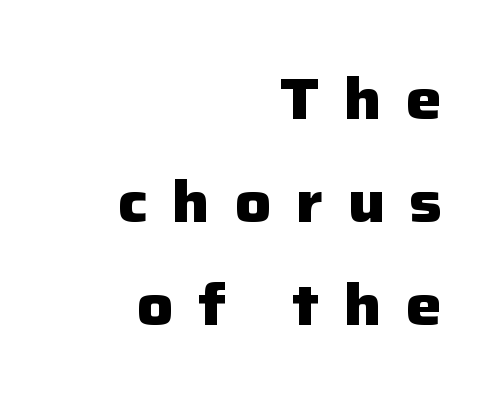
{"serif": "no", "italic": "no", "bold": "yes", "weight": "heavy", "width": "normal", "stroke_contrast": "low", "x_height": "medium", "monospaced": "no", "underline": "no", "align": "right", "line_spacing_ratio": 1.81, "letter_spacing": "wide", "letter_spacing_em": 0.42, "glyph_px": 57}
